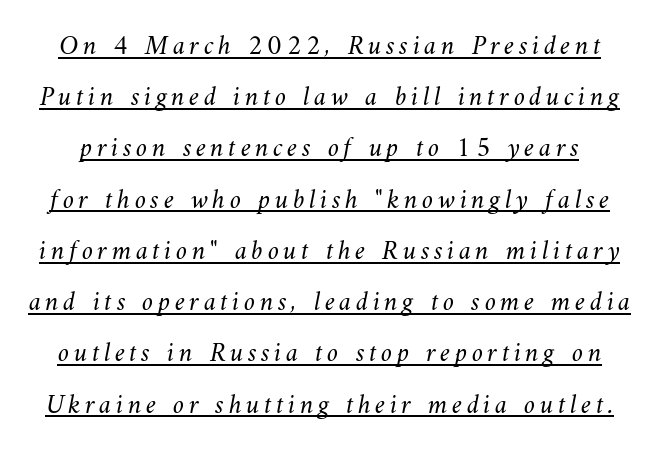
Q: Is the text bold? A: No.
Q: Is the text underlined? A: Yes.
Q: Width (condensed, normal, or wide)? A: Normal.
Q: Stroke contrast? A: Medium.
Q: x-height? A: Small.
Q: Monospaced? A: No.
